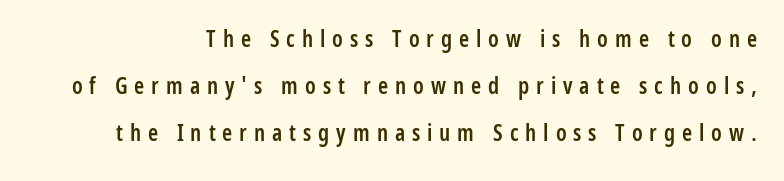
{"italic": "no", "bold": "semi", "underline": "no", "line_spacing": "loose", "line_spacing_ratio": 2.05, "letter_spacing": "wide", "letter_spacing_em": 0.3, "glyph_px": 23}
